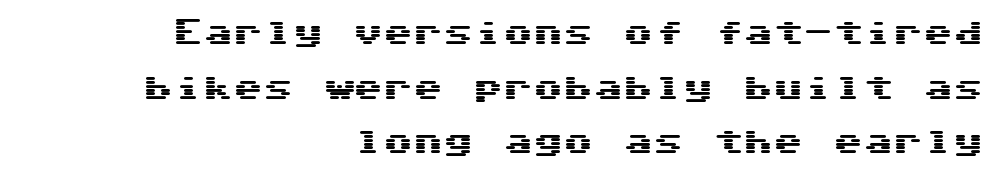
The lettering holds an erect, upright posture throughout. Honestly, there is no underline to notice here at all. The letters sit at their default tracking, neither squeezed nor spread. Check where the strokes stop: nothing finishes them off — pure sans. Leftover space on each line is placed entirely before the opening word.
